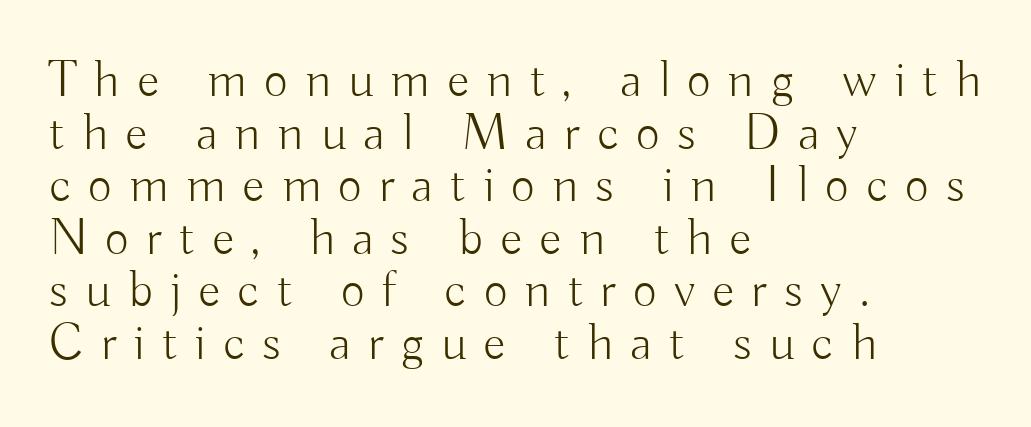
The image shows 52 px light sans-serif type, upright; set left-aligned, tight line spacing (1.01x), unusually wide letter spacing (+0.33 em), not underlined; low stroke contrast and a small x-height.
